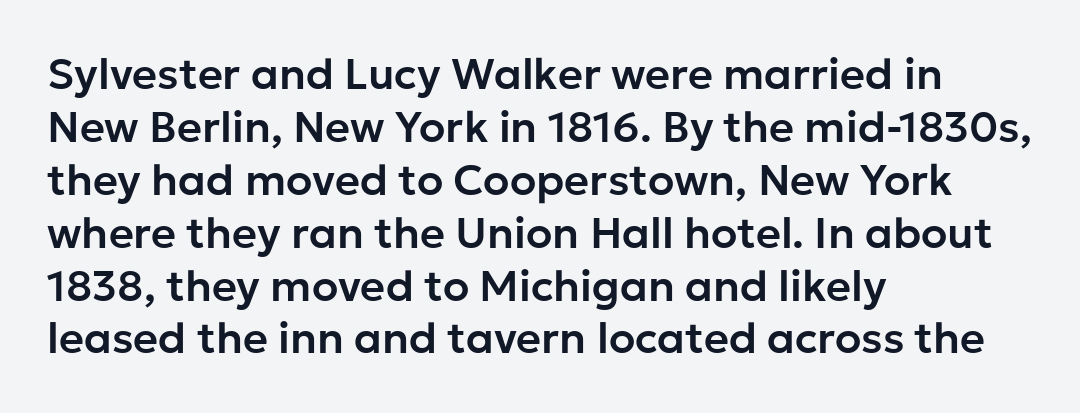
Q: Is the text italic (slanted)? A: No, it is upright.
Q: Is the typeface a serif or a sans-serif typeface? A: Sans-serif.
Q: Is the text underlined? A: No.
Q: How is the paragraph aligned? A: Left-aligned.
Q: Is the spacing between letters normal or unusually wide? A: Normal.
Q: Width (condensed, normal, or wide)? A: Normal.
Q: Stroke contrast? A: Low.
Q: x-height? A: Medium.
Q: Monospaced? A: No.
